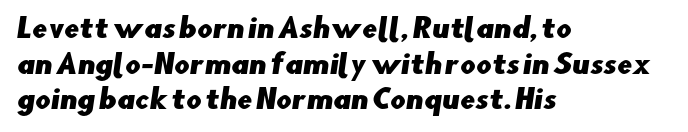
Short note: letters normally spaced. If you drew a ruler down the left edge, every line would touch it. The area under the type is left untouched. Reading down the column, the eye jumps a familiar distance to each next line.
